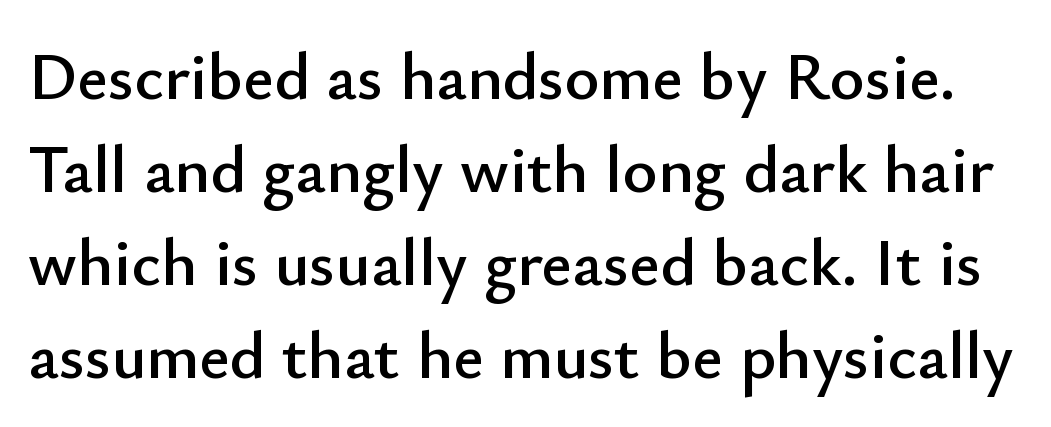
{"serif": "no", "italic": "no", "width": "normal", "stroke_contrast": "low", "x_height": "small", "monospaced": "no", "underline": "no", "line_spacing": "normal", "line_spacing_ratio": 1.39, "letter_spacing": "normal", "letter_spacing_em": 0.0, "glyph_px": 67}
